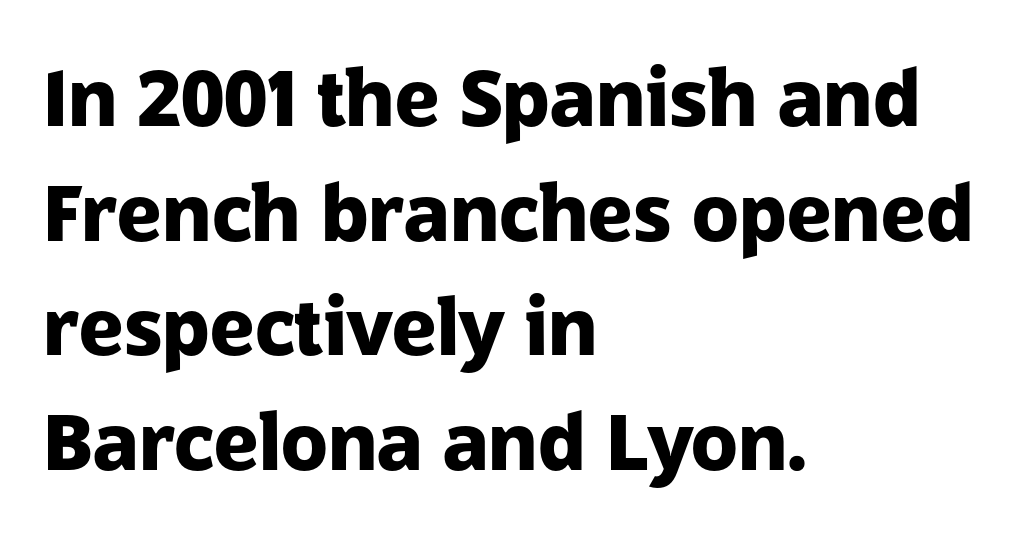
{"serif": "no", "italic": "no", "bold": "yes", "weight": "heavy", "width": "normal", "stroke_contrast": "low", "x_height": "medium", "monospaced": "no", "underline": "no", "align": "left", "line_spacing": "normal", "line_spacing_ratio": 1.49, "letter_spacing": "normal", "letter_spacing_em": 0.0, "glyph_px": 77}
